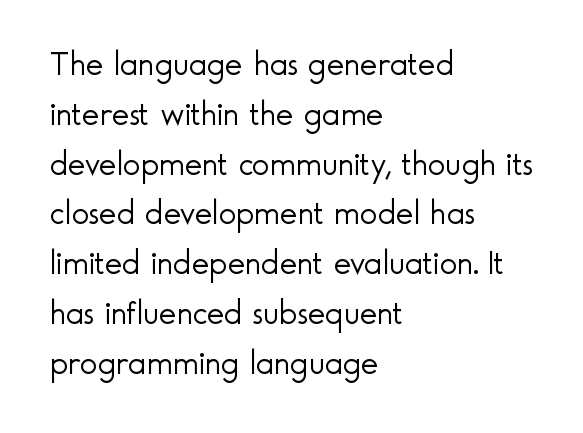
The image shows 33 px light sans-serif type, upright; set left-aligned, normal line spacing (1.51x), normal letter spacing, not underlined; a small x-height.
